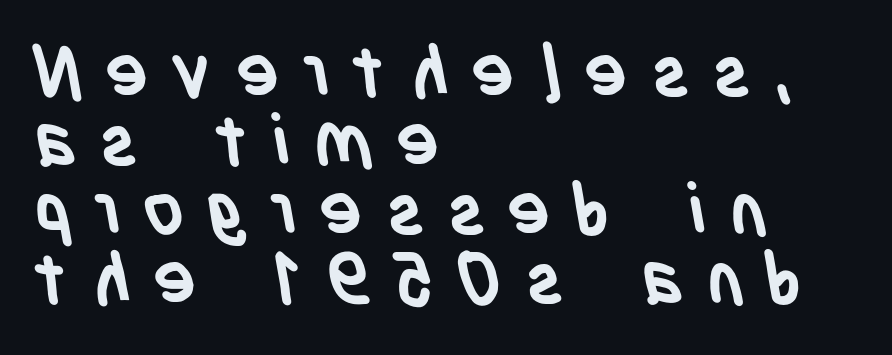
{"serif": "no", "bold": "yes", "weight": "semibold", "width": "condensed", "stroke_contrast": "low", "x_height": "large", "monospaced": "no", "underline": "no", "align": "left", "line_spacing": "tight", "line_spacing_ratio": 0.96, "letter_spacing": "wide", "letter_spacing_em": 0.32, "glyph_px": 72}
